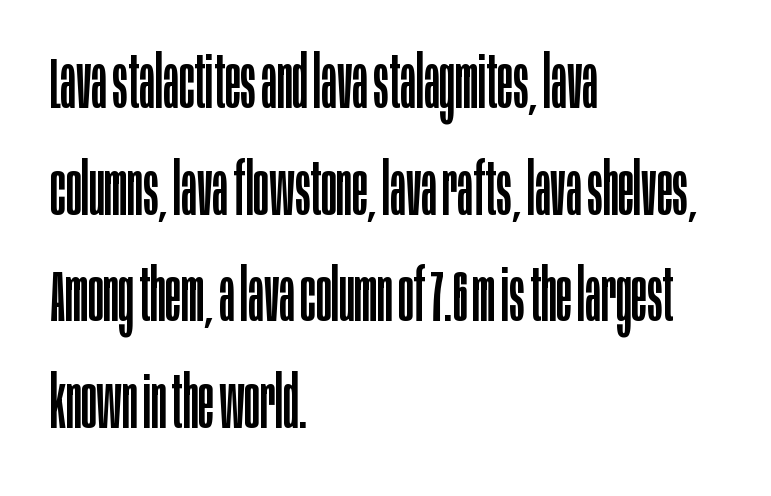
Q: Is the text bold? A: No.
Q: Is the text italic (slanted)? A: No, it is upright.
Q: Is the typeface a serif or a sans-serif typeface? A: Sans-serif.
Q: Is the text underlined? A: No.
Q: How is the paragraph aligned? A: Left-aligned.
Q: Is the spacing between letters normal or unusually wide? A: Normal.
Q: Is the spacing between lines tight, normal or loose? A: Normal.
Q: Width (condensed, normal, or wide)? A: Condensed.
Q: Stroke contrast? A: Low.
Q: x-height? A: Large.
Q: Monospaced? A: No.
